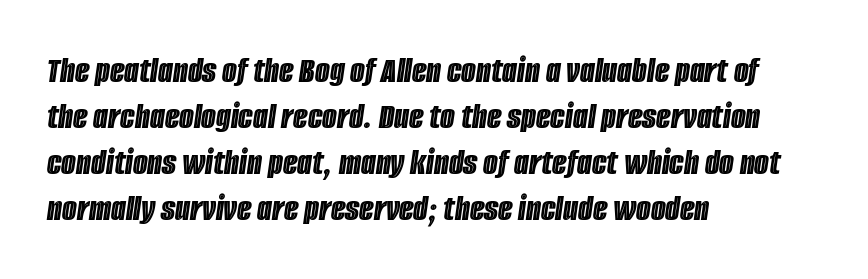
Q: Is the text italic (slanted)? A: Yes, it leans right by about 8 degrees.
Q: Is the text underlined? A: No.
Q: How is the paragraph aligned? A: Left-aligned.
Q: Is the spacing between letters normal or unusually wide? A: Normal.
Q: Width (condensed, normal, or wide)? A: Condensed.
Q: x-height? A: Large.
Q: Monospaced? A: No.
